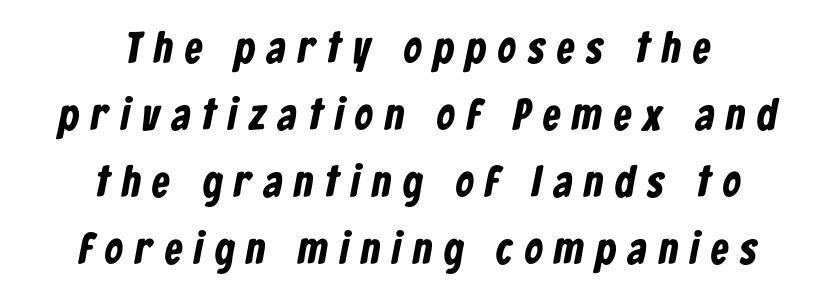
Q: Is the text bold? A: Yes.
Q: Is the typeface a serif or a sans-serif typeface? A: Sans-serif.
Q: Is the text underlined? A: No.
Q: How is the paragraph aligned? A: Centered.
Q: Is the spacing between letters normal or unusually wide? A: Unusually wide.
Q: Is the spacing between lines tight, normal or loose? A: Normal.
Q: Width (condensed, normal, or wide)? A: Condensed.
Q: Stroke contrast? A: Low.
Q: x-height? A: Medium.
Q: Monospaced? A: No.
